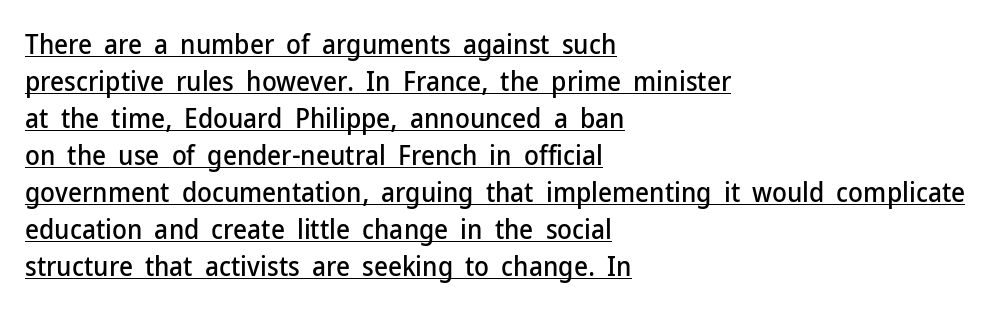
Here the glyphs are tracked normally, forming tight word shapes. Every word sits above its own underline. In terms of posture, this sample is upright. A typesetter would call this leading conventional body-copy spacing.
